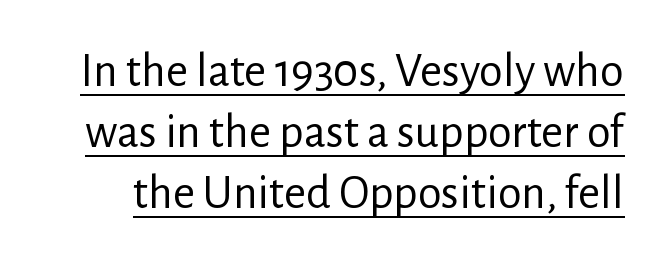
A typesetter would call this leading conventional body-copy spacing. Notice how a bar underscores the lettering throughout. The characters are drawn with everyday or finer stroke widths. The passage shown is typed in a proportional face where columns would drift.
